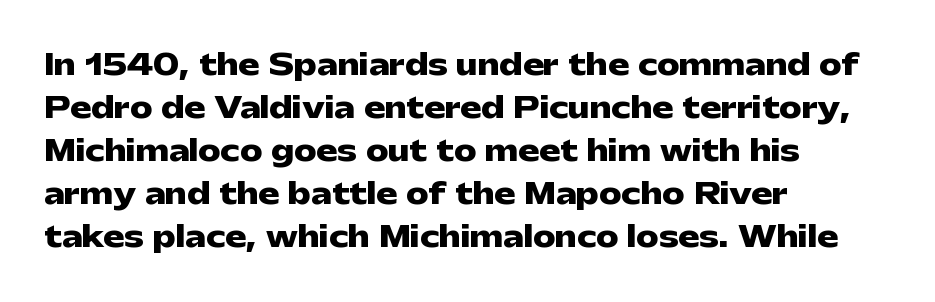
Q: Is the text bold? A: Yes.
Q: Is the text italic (slanted)? A: No, it is upright.
Q: Is the typeface a serif or a sans-serif typeface? A: Sans-serif.
Q: Is the text underlined? A: No.
Q: How is the paragraph aligned? A: Left-aligned.
Q: Is the spacing between letters normal or unusually wide? A: Normal.
Q: Is the spacing between lines tight, normal or loose? A: Normal.
Q: Width (condensed, normal, or wide)? A: Wide.
Q: Stroke contrast? A: Low.
Q: x-height? A: Medium.
Q: Monospaced? A: No.
